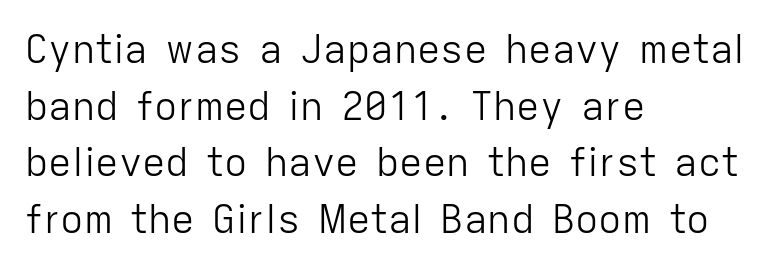
Each line starts at the same left margin while the right side varies. On a weight scale, this lands at 450 or below. A bare baseline throughout the passage. The space between consecutive lines is moderate. The line texture is even and compact thanks to regular tracking. Here the designer chose a conventional face with non-uniform glyph widths.
